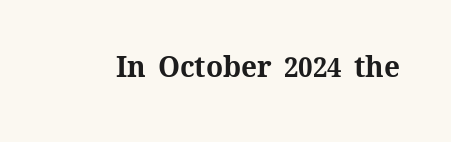
{"italic": "no", "bold": "yes", "weight": "bold", "width": "normal", "stroke_contrast": "medium", "x_height": "medium", "monospaced": "no", "underline": "no", "letter_spacing": "normal", "letter_spacing_em": 0.0, "glyph_px": 28}
